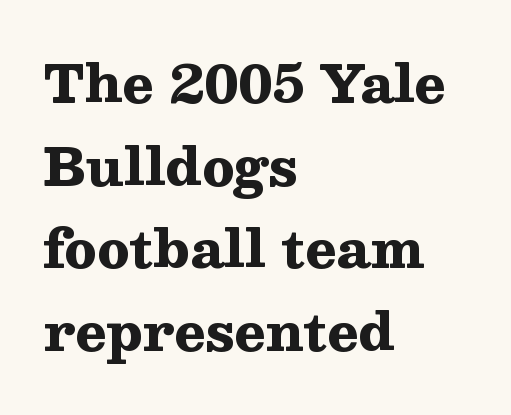
Anything drawn beneath the words? Only blank space. The typography opts for an upright posture over an oblique one. Summary of vertical rhythm: regular, with standard interline spacing. The text was rendered using a seriffed face with decorative stroke endings. Weight: bold. Think of a printed novel: that variable character pitch is what you see here.
